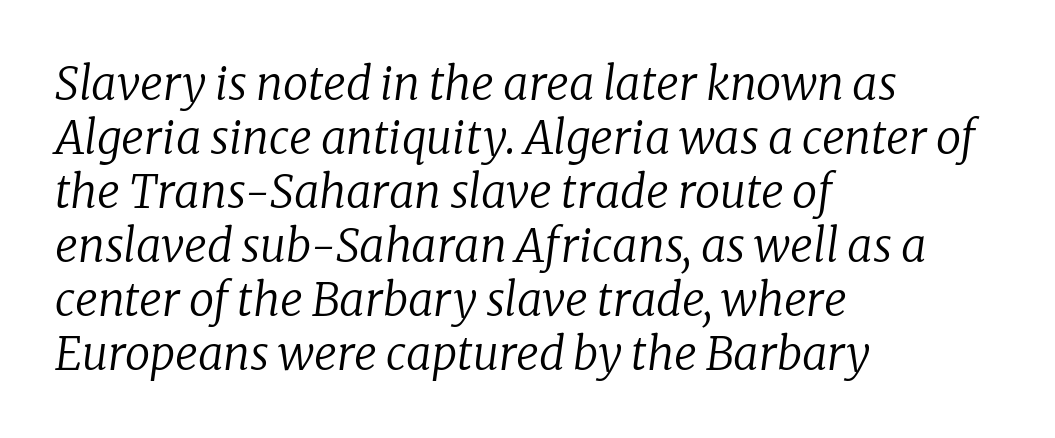
Lines of text with bare space underneath. Proportional: the letters do not fall into vertical columns. Looking at the ascenders, they clearly lean. The type is set solid horizontally, with unmodified tracking.
